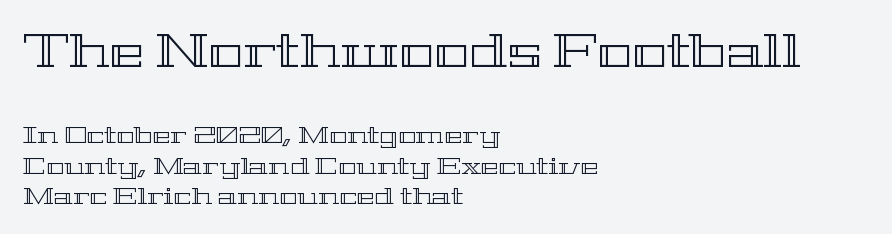
{"italic": "no", "width": "wide", "x_height": "medium", "monospaced": "no", "underline": "no", "align": "left", "line_spacing": "normal", "line_spacing_ratio": 1.27, "letter_spacing": "normal", "letter_spacing_em": 0.0, "larger_block": "first", "size_ratio": 1.96, "glyph_px": 47}
